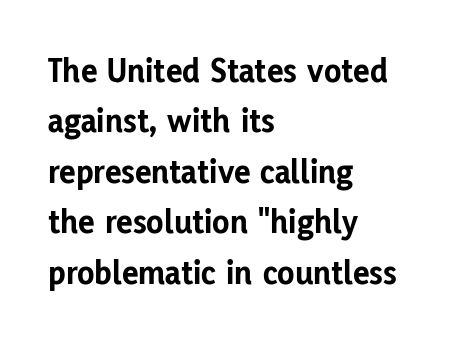
This rendering employs a face without finishing strokes, i.e., a sans-serif. How are the letters spaced? Ordinarily, with no added tracking. The lettering holds an erect, upright posture throughout. The foot of each line stays bare and open. Successive baselines arrive at the customary interval. The ragged edge is on the right, which tells us the setting is flush left.
